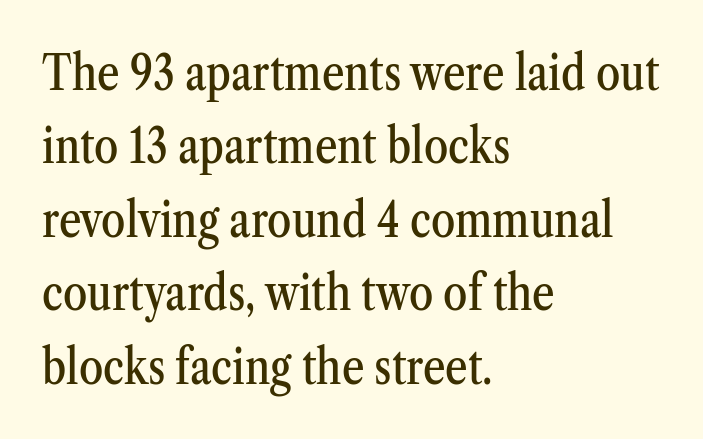
{"serif": "yes", "italic": "no", "width": "condensed", "stroke_contrast": "medium", "x_height": "medium", "monospaced": "no", "underline": "no", "align": "left", "line_spacing": "normal", "line_spacing_ratio": 1.5, "letter_spacing": "normal", "letter_spacing_em": 0.0, "glyph_px": 49}
